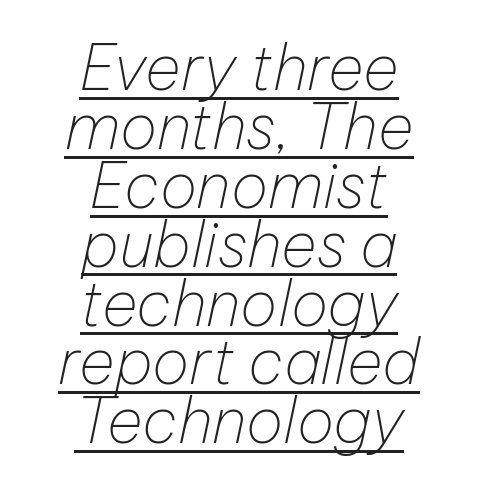
Q: Is the text bold? A: No.
Q: Is the text italic (slanted)? A: Yes, it leans right by about 12 degrees.
Q: Is the text underlined? A: Yes.
Q: How is the paragraph aligned? A: Centered.
Q: Is the spacing between letters normal or unusually wide? A: Normal.
Q: Is the spacing between lines tight, normal or loose? A: Tight.
Q: Width (condensed, normal, or wide)? A: Normal.
Q: Stroke contrast? A: Low.
Q: x-height? A: Medium.
Q: Monospaced? A: No.
